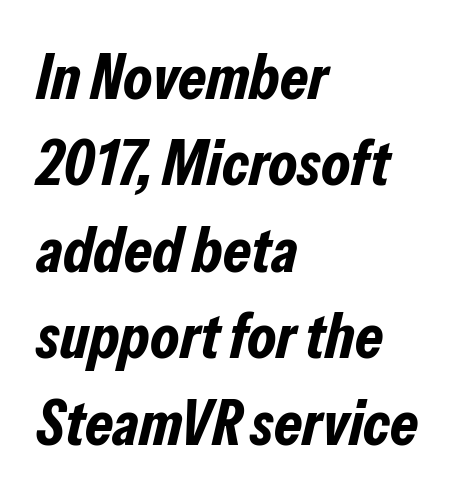
{"italic": "yes", "lean": "right", "slant_degrees": 13, "bold": "yes", "weight": "bold", "width": "condensed", "stroke_contrast": "low", "x_height": "medium", "monospaced": "no", "underline": "no", "align": "left", "line_spacing": "normal", "line_spacing_ratio": 1.35, "letter_spacing": "normal", "letter_spacing_em": 0.0, "glyph_px": 64}
